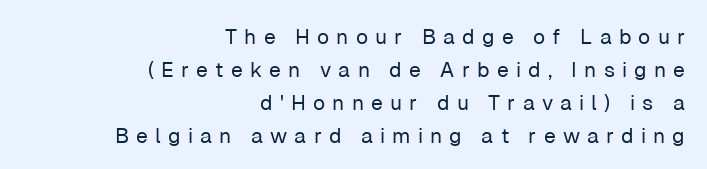
Has an underline been added? It has not. A roman cut, with each character standing at attention. Where is the straight margin? On the right. Leading: standard.
